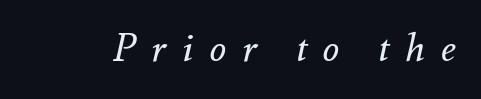
A clean baseline with only descenders dipping below it. A typesetter would call this proportional, since set widths differ per character. Nothing heavy about these letters — not bold at all. Students, note that the glyphs here are deliberately spaced far apart. Style check: oblique.
